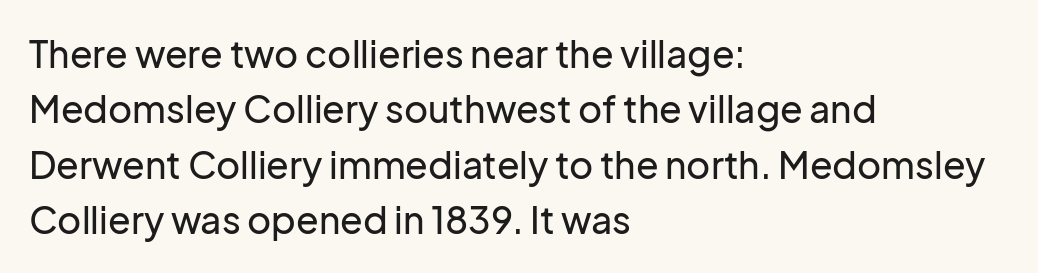
These lines are rendered in a variable-pitch font. A student would call this left alignment; a typographer would say flush left, rag right. Check under the words: just untouched page. The rows are spaced the way most documents space them.
